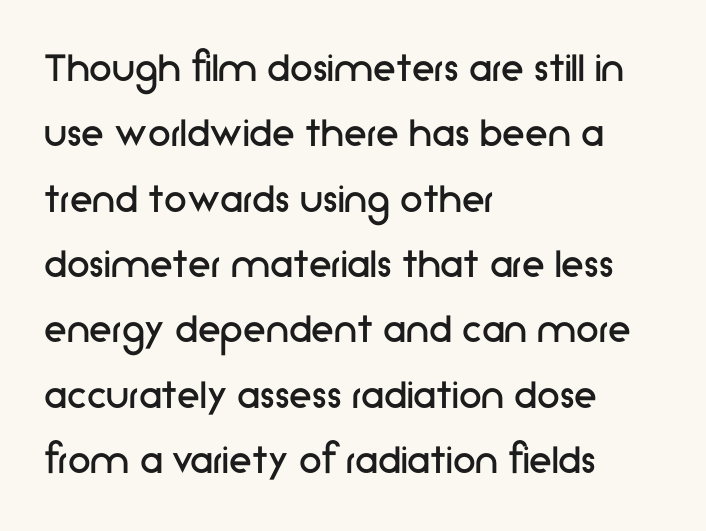
{"serif": "no", "italic": "no", "bold": "no", "weight": "regular", "width": "normal", "stroke_contrast": "low", "x_height": "medium", "monospaced": "no", "underline": "no", "align": "left", "line_spacing": "normal", "line_spacing_ratio": 1.42, "letter_spacing": "normal", "letter_spacing_em": 0.0, "glyph_px": 46}
